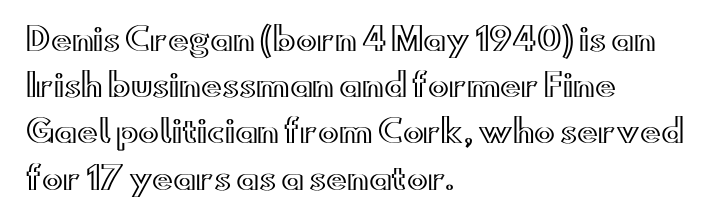
Q: Is the text italic (slanted)? A: No, it is upright.
Q: Is the text underlined? A: No.
Q: How is the paragraph aligned? A: Left-aligned.
Q: Is the spacing between letters normal or unusually wide? A: Normal.
Q: Is the spacing between lines tight, normal or loose? A: Normal.
Q: Width (condensed, normal, or wide)? A: Wide.
Q: x-height? A: Small.
Q: Monospaced? A: No.
